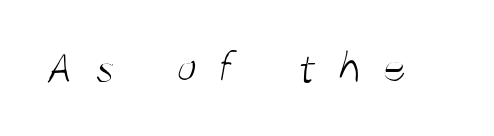
Q: Is the text bold? A: No.
Q: Is the typeface a serif or a sans-serif typeface? A: Sans-serif.
Q: Is the text underlined? A: No.
Q: Is the spacing between letters normal or unusually wide? A: Unusually wide.
Q: Width (condensed, normal, or wide)? A: Condensed.
Q: Stroke contrast? A: Medium.
Q: x-height? A: Large.
Q: Monospaced? A: No.
